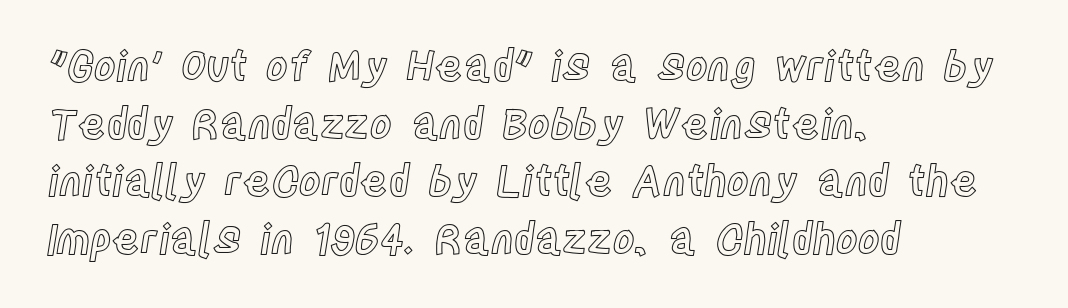
Reading down the block, your eye returns to a fixed left position each line. Anything drawn beneath the words? Only blank space. Summary of vertical rhythm: regular, with standard interline spacing. Looks like regular typesetting: each glyph gets only the width it needs.
